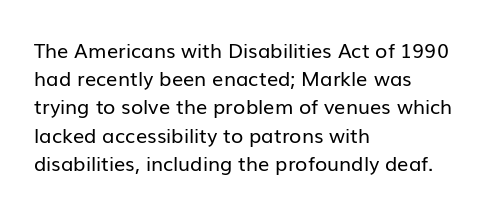
Q: Is the text bold? A: No.
Q: Is the text italic (slanted)? A: No, it is upright.
Q: Is the text underlined? A: No.
Q: How is the paragraph aligned? A: Left-aligned.
Q: Is the spacing between letters normal or unusually wide? A: Normal.
Q: Is the spacing between lines tight, normal or loose? A: Normal.
